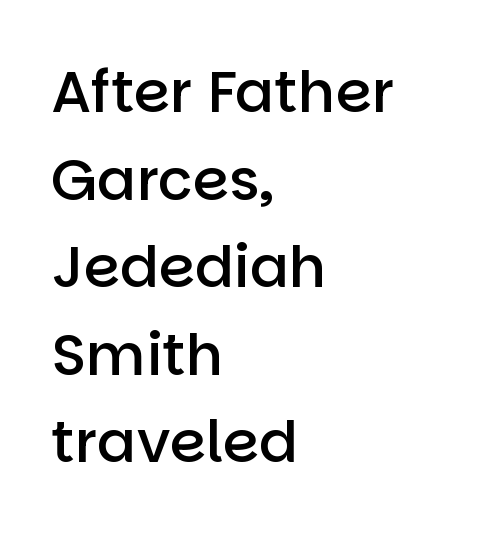
The image shows 58 px semibold sans-serif type, upright; set left-aligned, normal line spacing (1.51x), normal letter spacing, not underlined; low stroke contrast and a large x-height.
